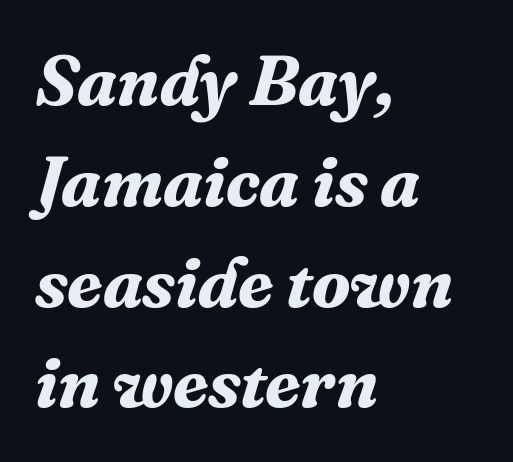
These lines are rendered in a variable-pitch font. How heavy is the stroke? Heavy — this is a bold. The letters are slanted; this is an italic face. Honestly, the row spacing looks completely unremarkable.
